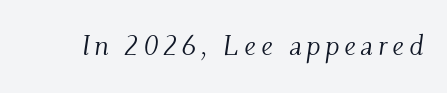
The image shows 28 px light serif type, italic (leaning right); set not underlined; medium stroke contrast and a small x-height.
